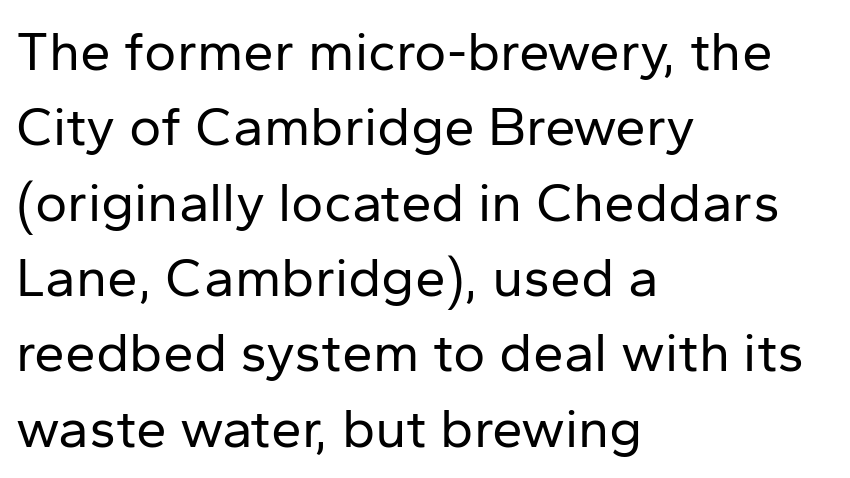
Q: Is the text bold? A: No.
Q: Is the text italic (slanted)? A: No, it is upright.
Q: Is the typeface a serif or a sans-serif typeface? A: Sans-serif.
Q: Is the text underlined? A: No.
Q: How is the paragraph aligned? A: Left-aligned.
Q: Is the spacing between letters normal or unusually wide? A: Normal.
Q: Is the spacing between lines tight, normal or loose? A: Normal.
Q: Width (condensed, normal, or wide)? A: Normal.
Q: Stroke contrast? A: Low.
Q: x-height? A: Medium.
Q: Monospaced? A: No.
